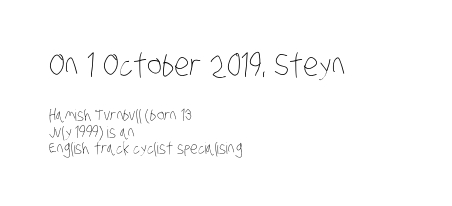
{"bold": "no", "weight": "thin", "width": "condensed", "stroke_contrast": "low", "x_height": "large", "monospaced": "no", "underline": "no", "align": "left", "line_spacing": "tight", "line_spacing_ratio": 1.02, "letter_spacing": "normal", "letter_spacing_em": 0.0, "larger_block": "first", "size_ratio": 2.0, "glyph_px": 32}
